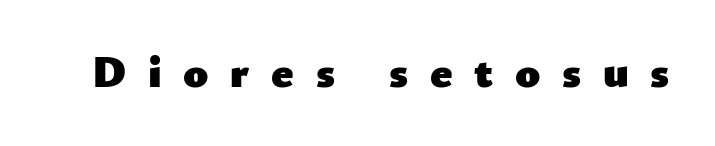
The image shows 45 px heavy sans-serif type, upright; set unusually wide letter spacing (+0.48 em), not underlined; low stroke contrast and a small x-height.
